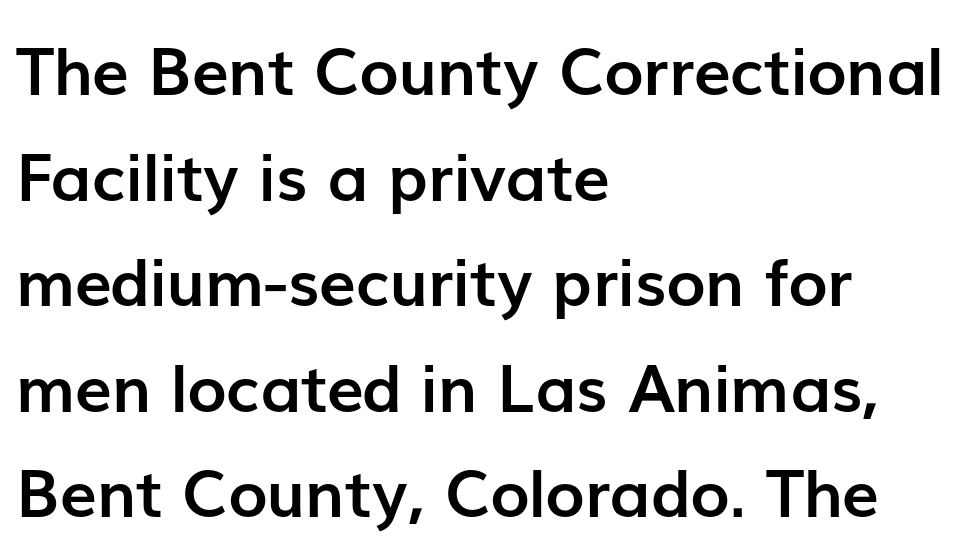
{"serif": "no", "italic": "no", "bold": "yes", "weight": "semibold", "width": "normal", "stroke_contrast": "low", "x_height": "medium", "monospaced": "no", "underline": "no", "align": "left", "line_spacing": "normal", "line_spacing_ratio": 1.6, "letter_spacing": "normal", "letter_spacing_em": 0.0, "glyph_px": 66}
